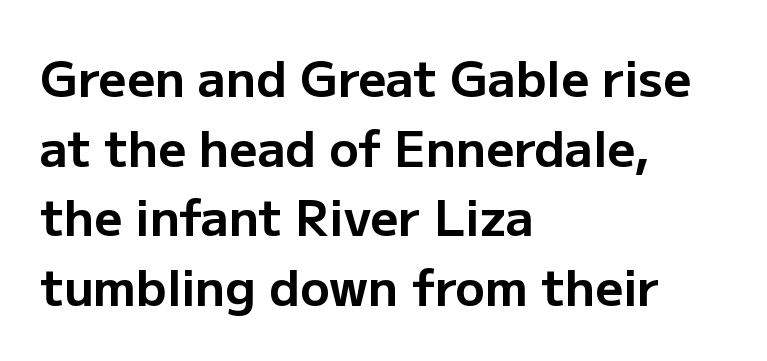
The image shows 49 px bold sans-serif type, upright; set left-aligned, normal line spacing (1.42x), normal letter spacing, not underlined; low stroke contrast and a medium x-height.
